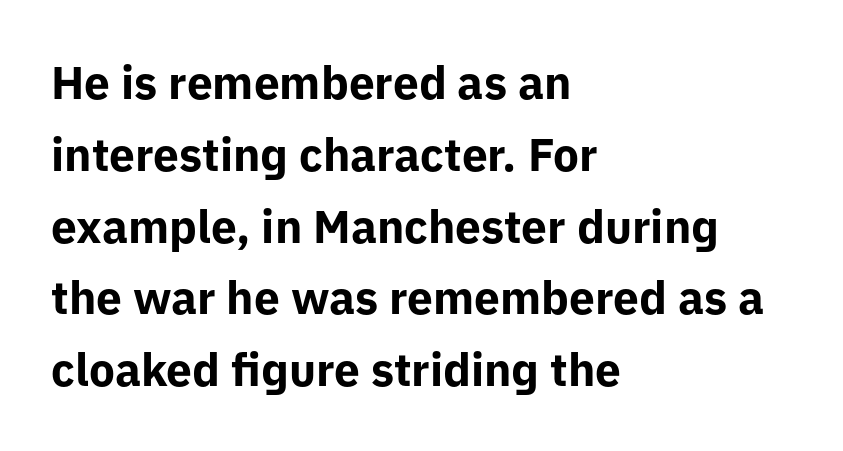
The image shows 46 px bold sans-serif type, upright; set left-aligned, normal line spacing (1.56x), normal letter spacing, not underlined; low stroke contrast and a medium x-height.
